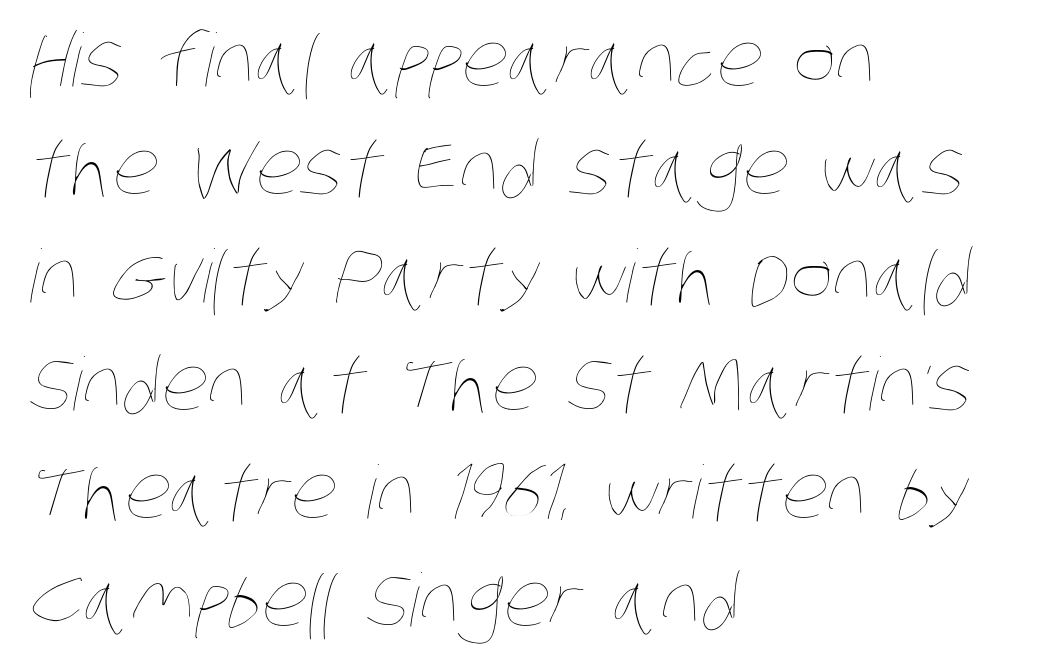
In CSS terms this would be text-align: left. The passage shown has conventional tracking throughout. Reading down the column, the eye jumps a familiar distance to each next line. Is this a fixed-width face? No — the glyphs have proportional, varying widths. Descenders are the only things crossing below the line. No heavy texture on the line: the type isn't bold.
